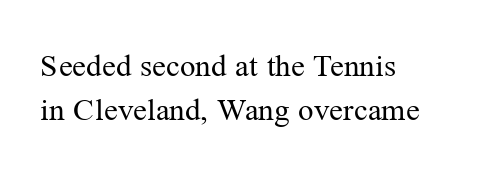
The image shows 31 px regular-weight serif type, upright; set left-aligned, normal line spacing (1.43x), normal letter spacing, not underlined; medium stroke contrast and a medium x-height.
